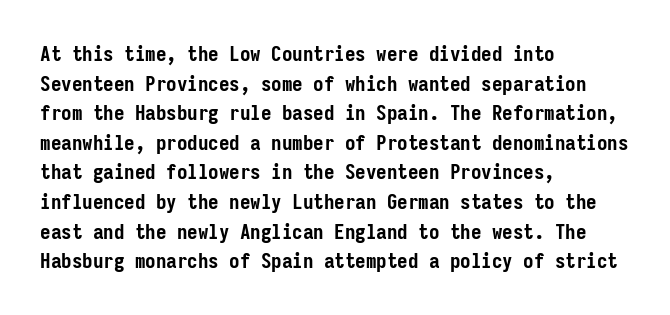
Q: Is the text bold? A: Yes.
Q: Is the text italic (slanted)? A: No, it is upright.
Q: Is the text underlined? A: No.
Q: How is the paragraph aligned? A: Left-aligned.
Q: Is the spacing between letters normal or unusually wide? A: Normal.
Q: Is the spacing between lines tight, normal or loose? A: Normal.
